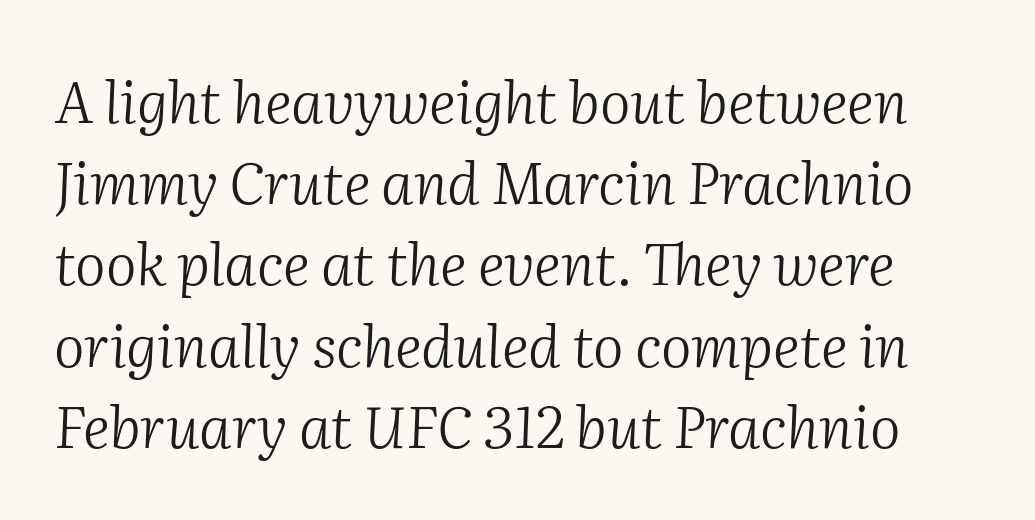
The image shows 58 px light serif type, italic (leaning right); set normal line spacing (1.4x), normal letter spacing, not underlined; medium stroke contrast and a medium x-height.
